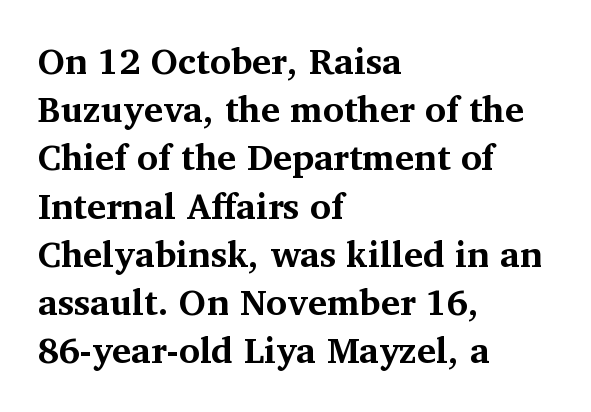
These lines sit exactly where default settings would place them. Does the lettering tilt? It doesn't — this is upright. Just letters on the line, the space beneath them empty. Spacing verdict: proportional, widths tailored to each character.
